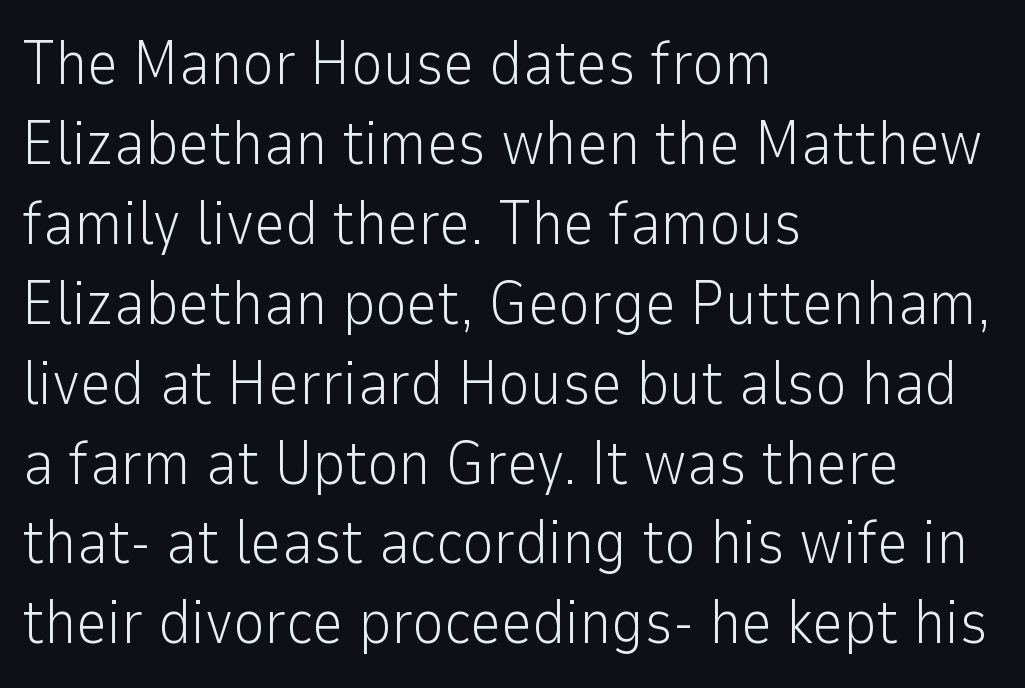
The image shows 61 px light sans-serif type, upright; set left-aligned, normal line spacing (1.31x), normal letter spacing, not underlined; low stroke contrast and a medium x-height.
